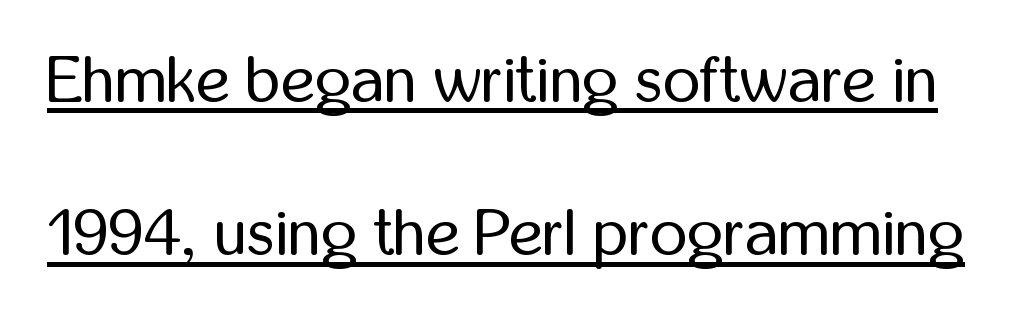
{"serif": "no", "italic": "no", "bold": "no", "weight": "regular", "width": "condensed", "stroke_contrast": "low", "x_height": "medium", "monospaced": "no", "underline": "yes", "line_spacing": "loose", "line_spacing_ratio": 2.36, "letter_spacing": "normal", "letter_spacing_em": 0.0, "glyph_px": 65}
